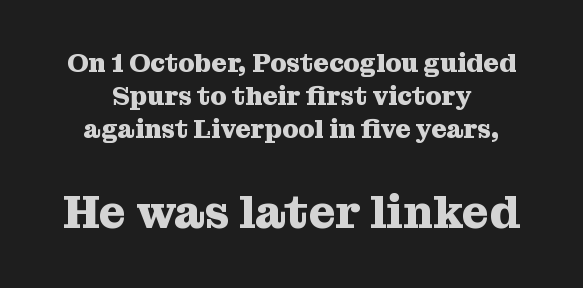
{"serif": "yes", "italic": "no", "bold": "yes", "weight": "heavy", "width": "normal", "stroke_contrast": "medium", "x_height": "medium", "monospaced": "no", "underline": "no", "align": "center", "line_spacing": "normal", "line_spacing_ratio": 1.27, "letter_spacing": "normal", "letter_spacing_em": 0.0, "larger_block": "second", "size_ratio": 1.77, "glyph_px": 46}
